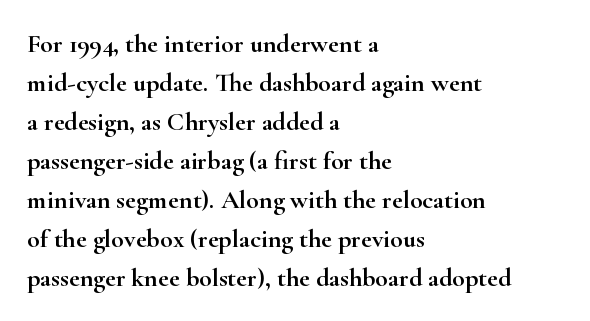
{"italic": "no", "underline": "no", "align": "left", "line_spacing": "normal", "line_spacing_ratio": 1.5, "letter_spacing": "normal", "letter_spacing_em": 0.0, "glyph_px": 26}
